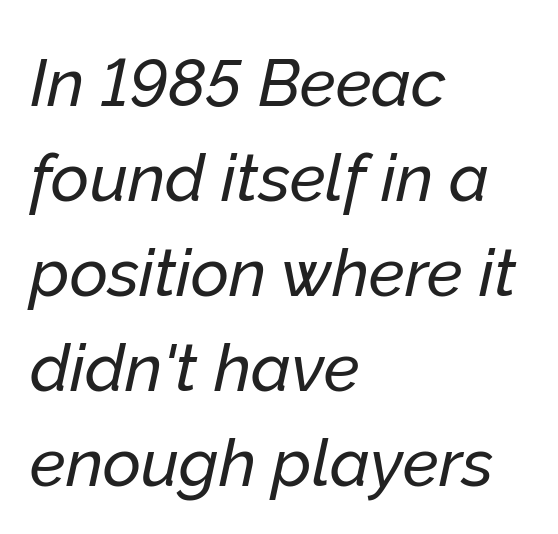
{"italic": "yes", "lean": "right", "slant_degrees": 12, "width": "normal", "stroke_contrast": "low", "x_height": "medium", "monospaced": "no", "underline": "no", "align": "left", "line_spacing": "normal", "line_spacing_ratio": 1.44, "letter_spacing": "normal", "letter_spacing_em": 0.0, "glyph_px": 66}
